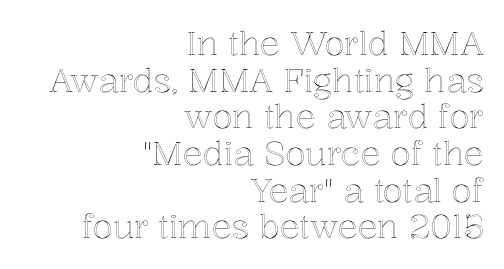
Q: Is the text italic (slanted)? A: No, it is upright.
Q: Is the text underlined? A: No.
Q: How is the paragraph aligned? A: Right-aligned.
Q: Is the spacing between letters normal or unusually wide? A: Normal.
Q: Is the spacing between lines tight, normal or loose? A: Tight.
Q: Width (condensed, normal, or wide)? A: Normal.
Q: x-height? A: Medium.
Q: Monospaced? A: No.
